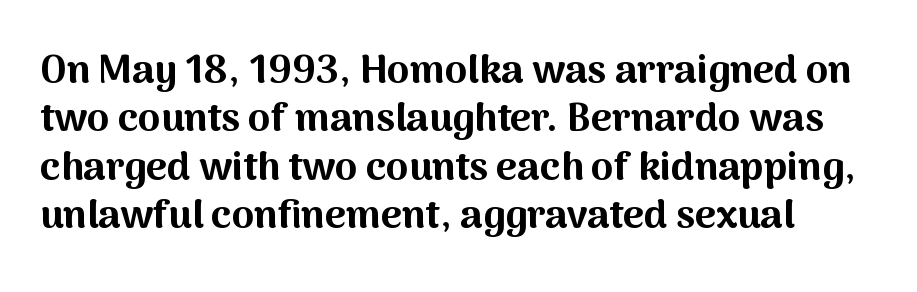
{"serif": "no", "italic": "no", "bold": "yes", "weight": "bold", "width": "normal", "stroke_contrast": "medium", "x_height": "medium", "monospaced": "no", "underline": "no", "line_spacing_ratio": 1.21, "letter_spacing": "normal", "letter_spacing_em": 0.0, "glyph_px": 40}
